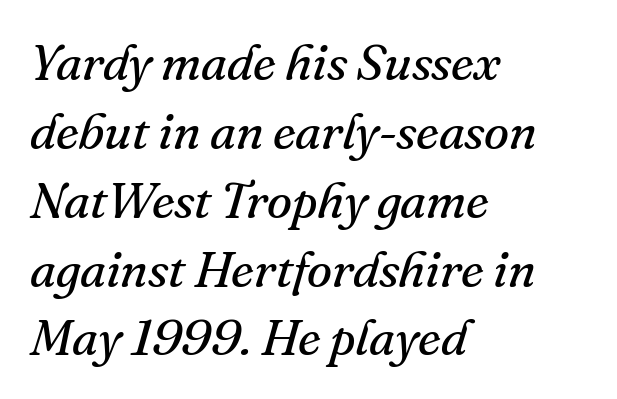
The image shows 51 px regular-weight serif type, italic (leaning right); set left-aligned, normal line spacing (1.35x), normal letter spacing, not underlined; medium stroke contrast and a small x-height.
